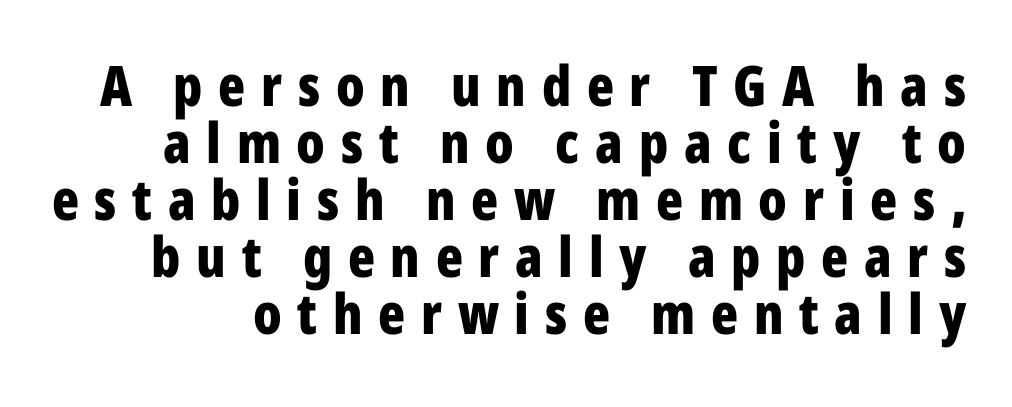
Q: Is the text bold? A: Yes.
Q: Is the text italic (slanted)? A: No, it is upright.
Q: Is the typeface a serif or a sans-serif typeface? A: Sans-serif.
Q: Is the text underlined? A: No.
Q: Is the spacing between letters normal or unusually wide? A: Unusually wide.
Q: Is the spacing between lines tight, normal or loose? A: Tight.
Q: Width (condensed, normal, or wide)? A: Condensed.
Q: Stroke contrast? A: Low.
Q: x-height? A: Medium.
Q: Monospaced? A: No.
